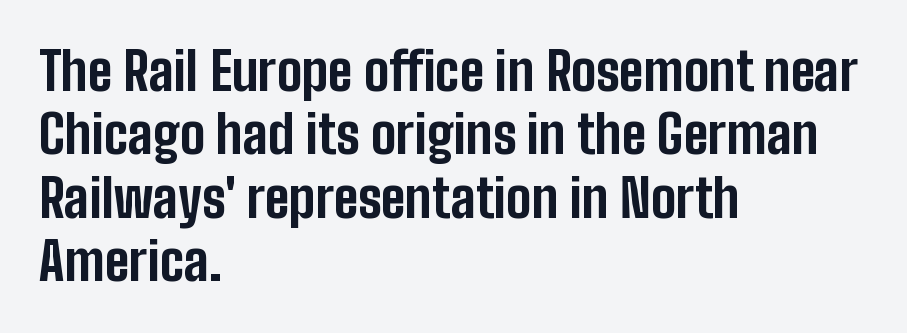
Q: Is the text bold? A: Yes.
Q: Is the text italic (slanted)? A: No, it is upright.
Q: Is the typeface a serif or a sans-serif typeface? A: Sans-serif.
Q: Is the text underlined? A: No.
Q: How is the paragraph aligned? A: Left-aligned.
Q: Is the spacing between letters normal or unusually wide? A: Normal.
Q: Width (condensed, normal, or wide)? A: Condensed.
Q: Stroke contrast? A: Low.
Q: x-height? A: Medium.
Q: Monospaced? A: No.
